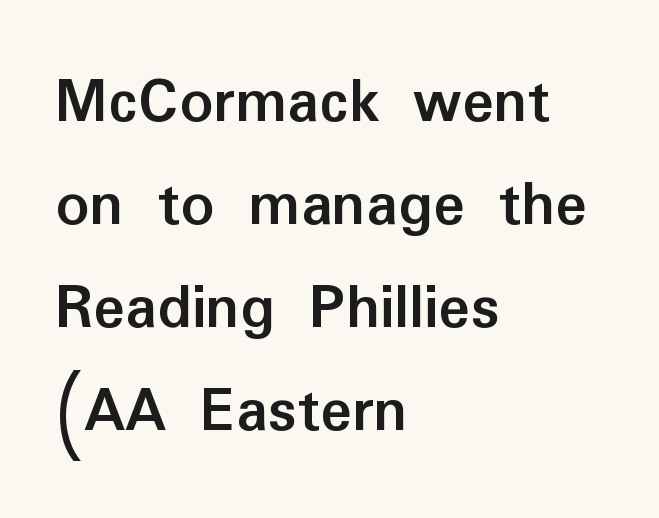
The image shows 66 px semibold sans-serif type, upright; set left-aligned, normal line spacing (1.56x), normal letter spacing, not underlined; low stroke contrast and a medium x-height.
